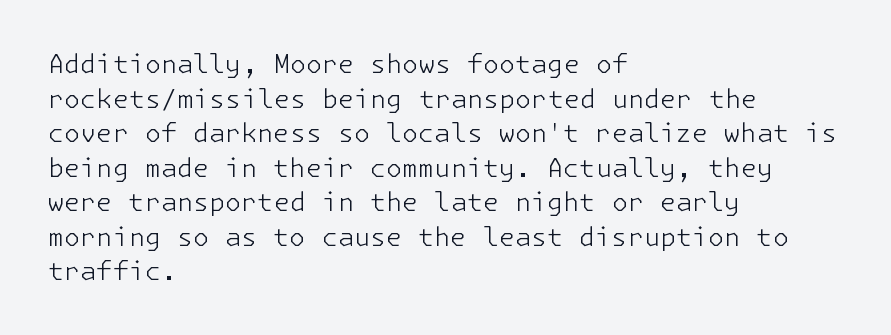
Q: Is the text bold? A: No.
Q: Is the text italic (slanted)? A: No, it is upright.
Q: Is the text underlined? A: No.
Q: How is the paragraph aligned? A: Left-aligned.
Q: Is the spacing between letters normal or unusually wide? A: Normal.
Q: Is the spacing between lines tight, normal or loose? A: Normal.
